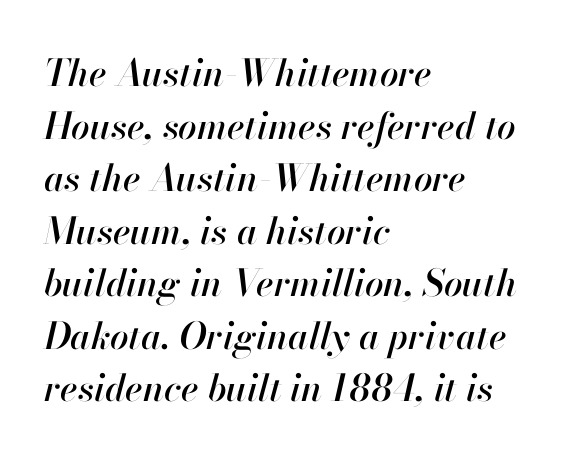
{"italic": "yes", "lean": "right", "slant_degrees": 13, "width": "normal", "stroke_contrast": "high", "x_height": "small", "monospaced": "no", "underline": "no", "align": "left", "line_spacing": "normal", "line_spacing_ratio": 1.42, "letter_spacing": "normal", "letter_spacing_em": 0.0, "glyph_px": 37}
